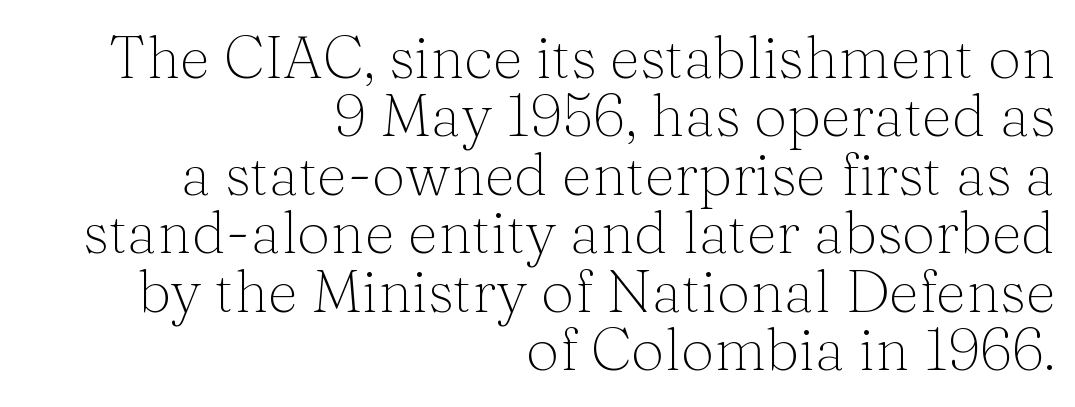
Whoever set this chose condensed vertical rhythm over breathing room. The designer went with a serif here, giving each stem small feet. A flush-right, rag-left setting is used for this passage. Inter-character spacing is left at the font's built-in metrics. Ascenders rise straight up at ninety degrees.
